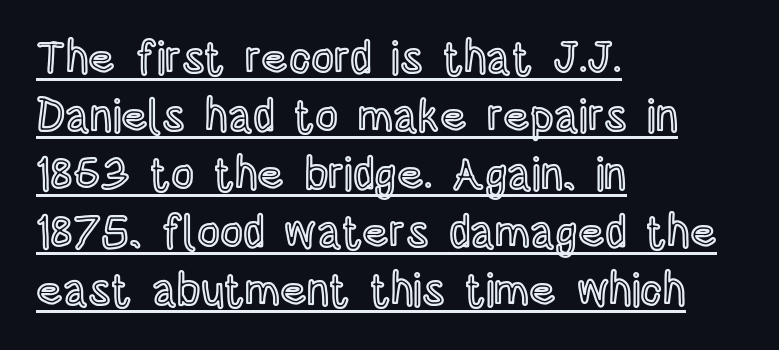
{"italic": "no", "width": "condensed", "x_height": "large", "monospaced": "no", "underline": "yes", "align": "left", "line_spacing": "normal", "line_spacing_ratio": 1.29, "letter_spacing": "normal", "letter_spacing_em": 0.0, "glyph_px": 45}
